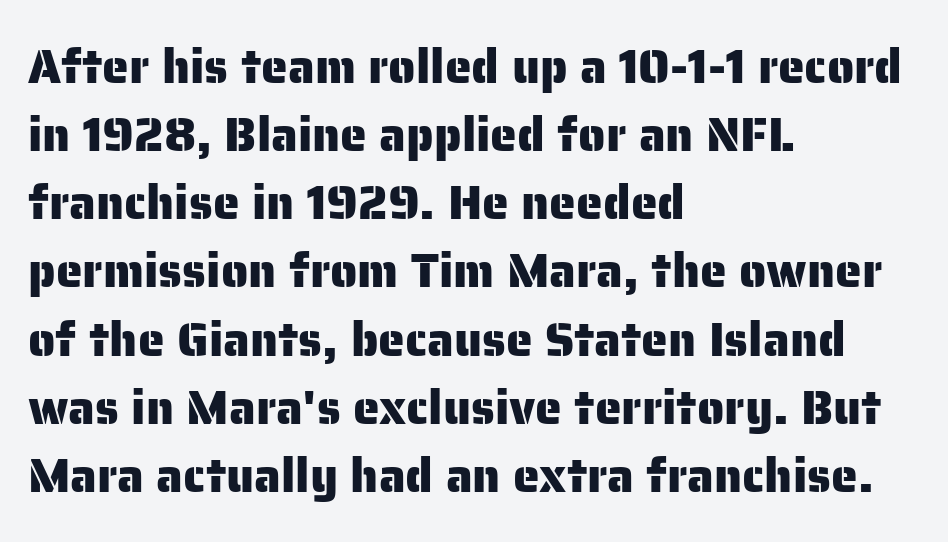
Q: Is the text italic (slanted)? A: No, it is upright.
Q: Is the typeface a serif or a sans-serif typeface? A: Sans-serif.
Q: Is the text underlined? A: No.
Q: How is the paragraph aligned? A: Left-aligned.
Q: Is the spacing between letters normal or unusually wide? A: Normal.
Q: Is the spacing between lines tight, normal or loose? A: Normal.
Q: Width (condensed, normal, or wide)? A: Normal.
Q: Stroke contrast? A: Low.
Q: x-height? A: Medium.
Q: Monospaced? A: No.
